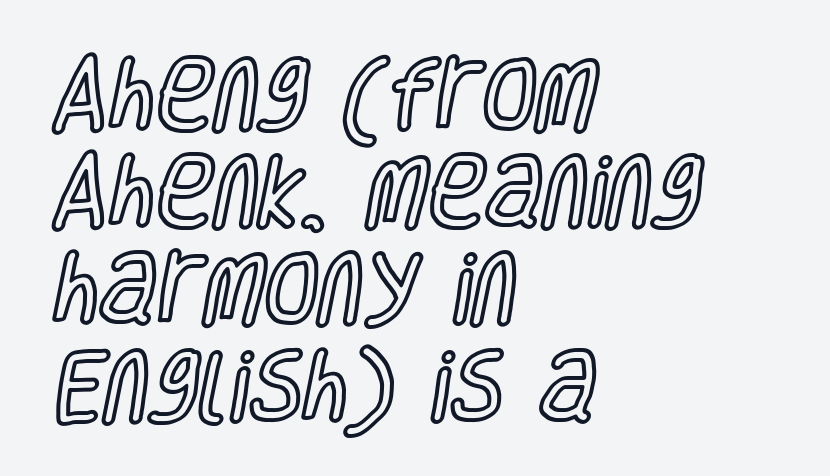
The tracking reads as untouched default to a designer's eye. The strip under each line holds only bare page. Here the designer chose a conventional face with non-uniform glyph widths. The rendering anchors every line to the left-hand side.
